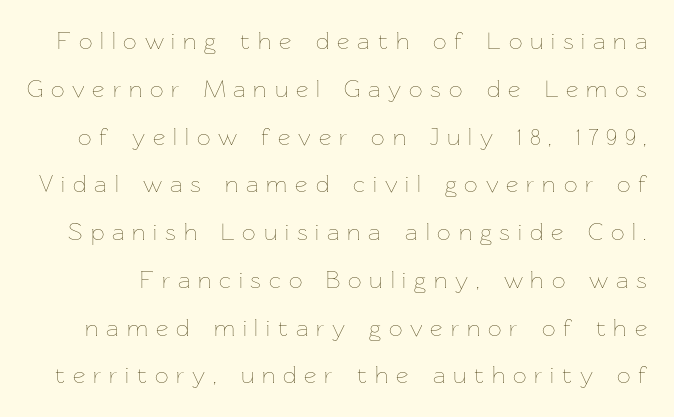
On a weight scale, this lands at 450 or below. Posture: straight, roman, zero tilt. You could fit nearly another row in the gap between these rows. Any mark beneath the type? The region is blank.
